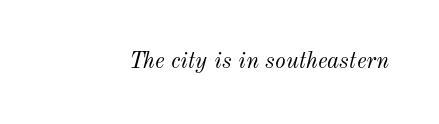
Q: Is the text bold? A: No.
Q: Is the text italic (slanted)? A: Yes, it leans right by about 12 degrees.
Q: Is the text underlined? A: No.
Q: Is the spacing between letters normal or unusually wide? A: Normal.
